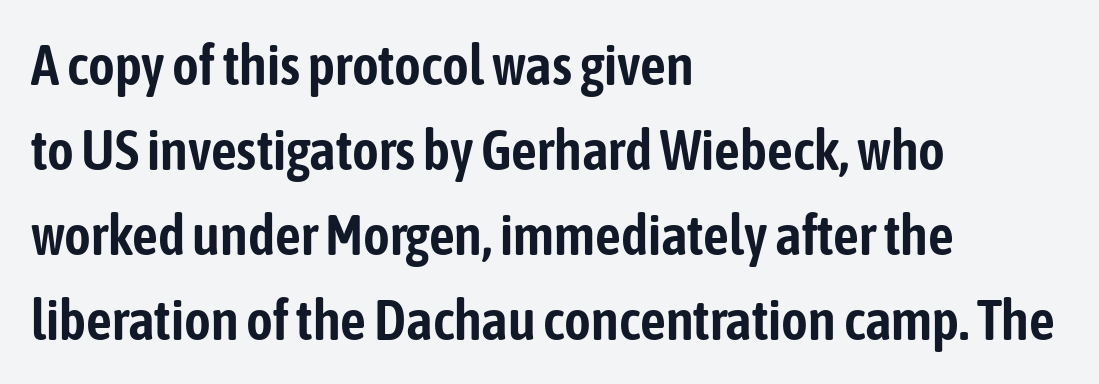
Q: Is the text italic (slanted)? A: No, it is upright.
Q: Is the typeface a serif or a sans-serif typeface? A: Sans-serif.
Q: Is the text underlined? A: No.
Q: How is the paragraph aligned? A: Left-aligned.
Q: Is the spacing between letters normal or unusually wide? A: Normal.
Q: Is the spacing between lines tight, normal or loose? A: Normal.
Q: Width (condensed, normal, or wide)? A: Condensed.
Q: Stroke contrast? A: Low.
Q: x-height? A: Medium.
Q: Monospaced? A: No.
